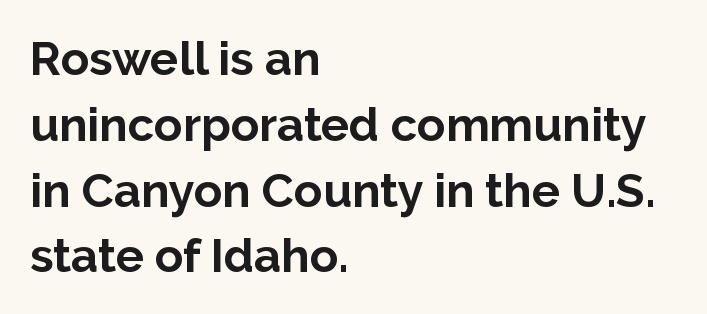
Summary of vertical rhythm: regular, with standard interline spacing. A sans-serif font was chosen for this passage. Each glyph is drawn with heavy, bold strokes. No extra tracking has been applied to these lines. These lines were composed using upright roman letters.
